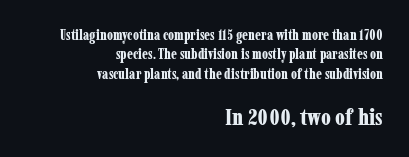
{"italic": "no", "bold": "yes", "underline": "no", "align": "right", "line_spacing": "normal", "line_spacing_ratio": 1.39, "letter_spacing": "normal", "letter_spacing_em": 0.0, "larger_block": "second", "size_ratio": 1.64, "glyph_px": 23}
